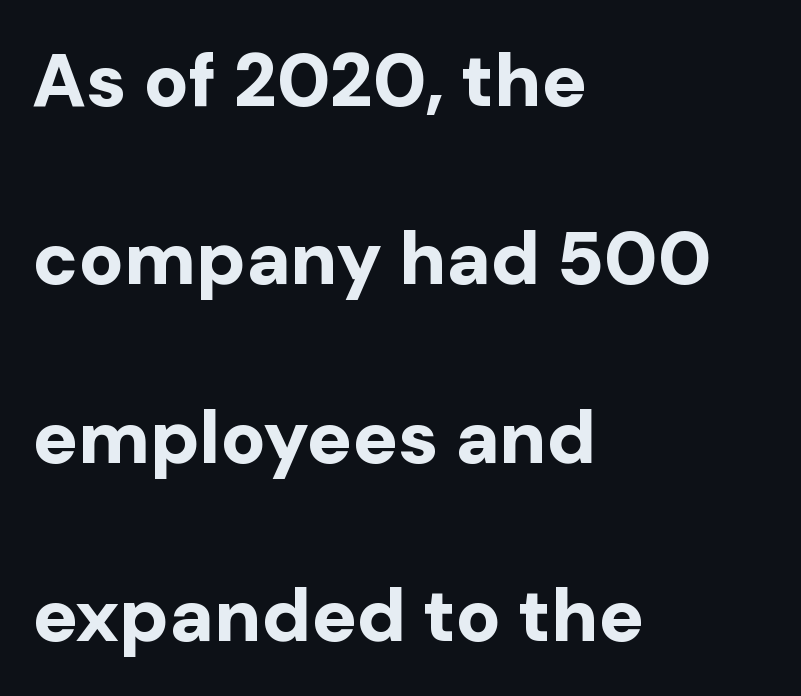
Left-aligned paragraph, ragged on the right. The space between consecutive lines is lavish. Letter spacing: default. Check under the words: just untouched page. The letters are bold, with thick, heavy strokes.
